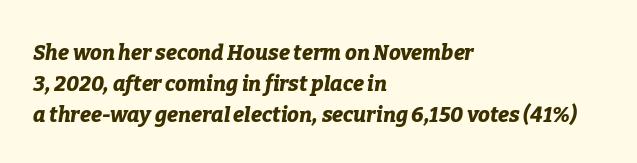
The image shows 21 px bold type, italic (leaning right); set left-aligned, normal line spacing (1.47x), normal letter spacing, not underlined.
